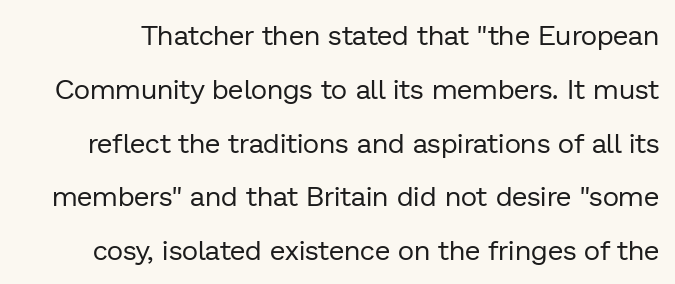
The characters are drawn with everyday or finer stroke widths. The letterforms sit shoulder to shoulder at normal distance. These lines were composed using upright roman letters. Check the space under the baseline: it is left empty. Here the designer chose a conventional face with non-uniform glyph widths.
